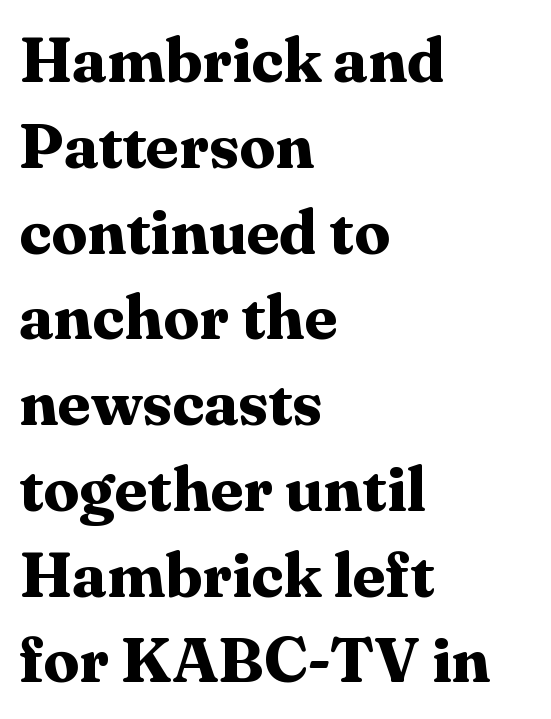
Q: Is the text bold? A: Yes.
Q: Is the text italic (slanted)? A: No, it is upright.
Q: Is the typeface a serif or a sans-serif typeface? A: Serif.
Q: Is the text underlined? A: No.
Q: How is the paragraph aligned? A: Left-aligned.
Q: Is the spacing between letters normal or unusually wide? A: Normal.
Q: Is the spacing between lines tight, normal or loose? A: Normal.
Q: Width (condensed, normal, or wide)? A: Normal.
Q: Stroke contrast? A: Medium.
Q: x-height? A: Medium.
Q: Monospaced? A: No.
